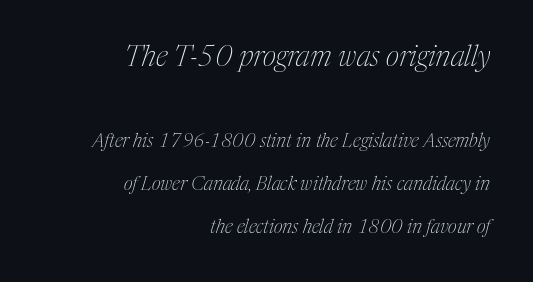
The image shows 29 px thin, condensed serif type, italic (leaning right); set right-aligned, loose line spacing (2.27x), normal letter spacing, not underlined; the first (top) block is 1.53x larger; medium stroke contrast and a medium x-height.
